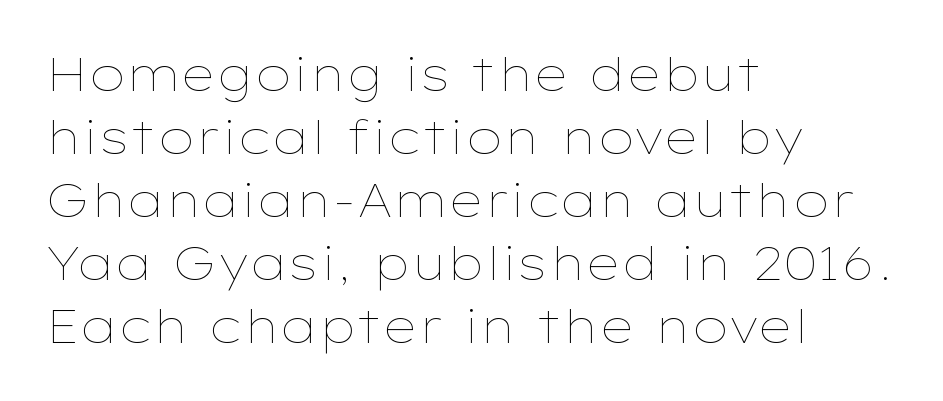
{"italic": "no", "bold": "no", "weight": "thin", "width": "wide", "stroke_contrast": "low", "x_height": "medium", "monospaced": "no", "underline": "no", "align": "left", "line_spacing": "normal", "line_spacing_ratio": 1.37, "letter_spacing": "normal", "letter_spacing_em": 0.0, "glyph_px": 46}
